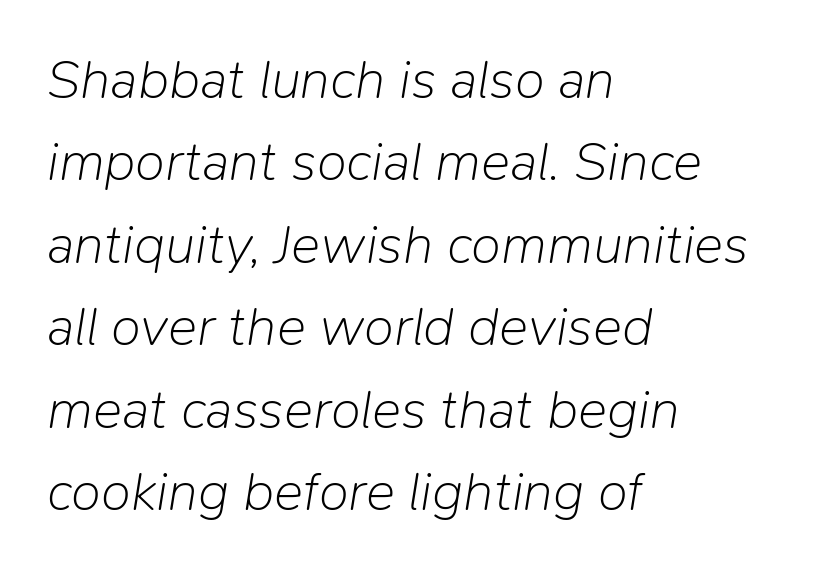
{"italic": "yes", "lean": "right", "slant_degrees": 9, "bold": "no", "weight": "light", "width": "normal", "stroke_contrast": "low", "x_height": "medium", "monospaced": "no", "underline": "no", "align": "left", "line_spacing": "normal", "line_spacing_ratio": 1.5, "letter_spacing": "normal", "letter_spacing_em": 0.0, "glyph_px": 55}
